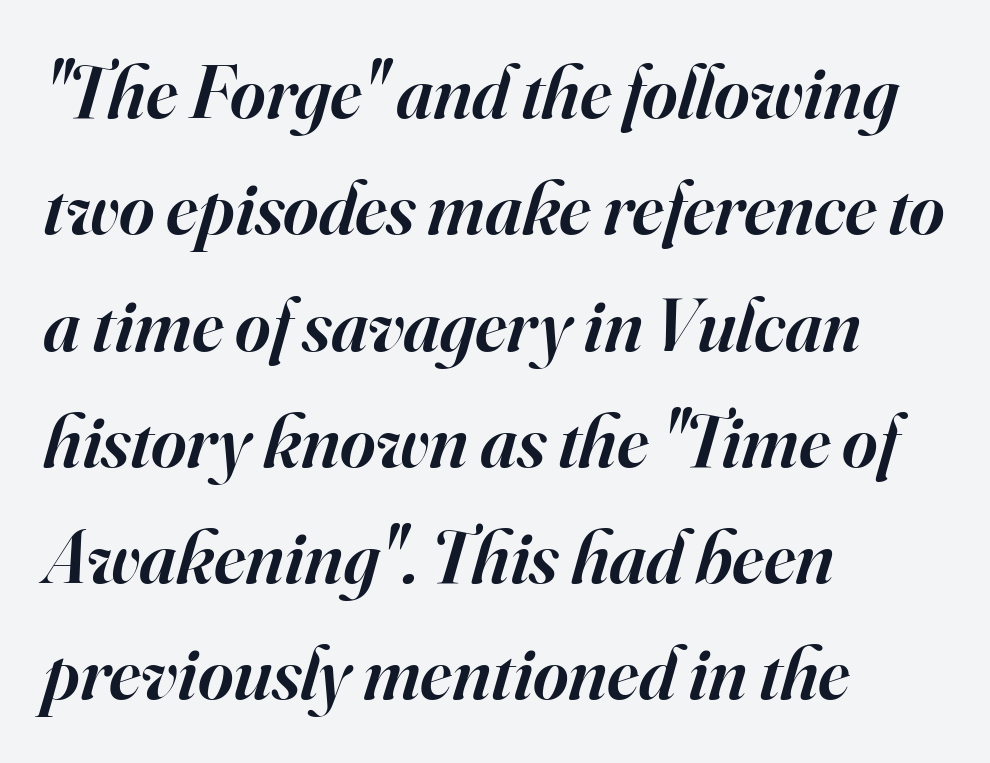
Tall strokes in this sample are angled rather than plumb. Clear beneath every line of the passage. Proportional: the letters do not fall into vertical columns. Baseline-to-baseline distance is the conventional proportion of letter height. The letterforms sit shoulder to shoulder at normal distance. Leftover space on each line is placed entirely after the last word.
